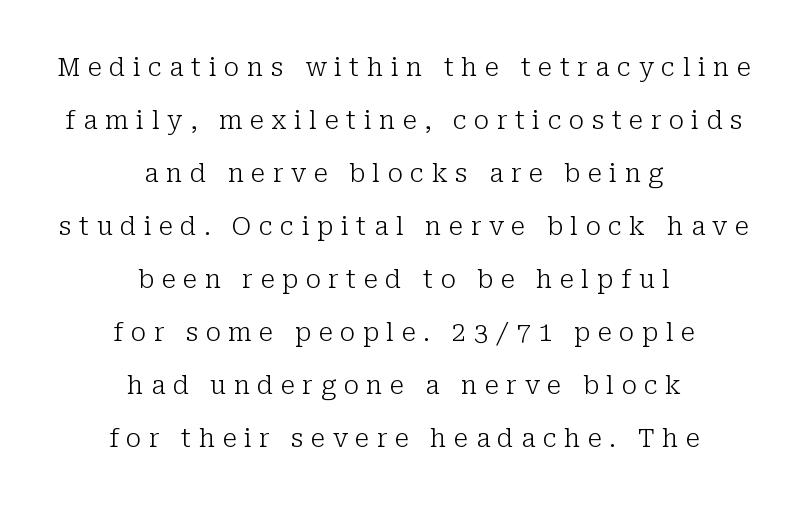
Notice how the stems are strictly vertical — no italics here. Where is the straight margin? There isn't one; the lines are centered. No extra ink here — the face is not bold. There is plenty of visible air inserted between adjacent glyphs.
